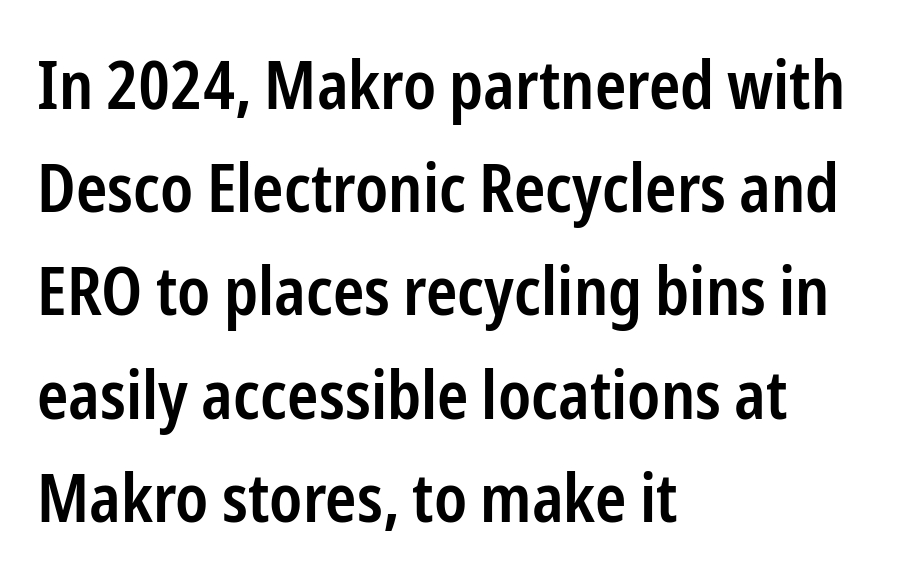
Q: Is the text bold? A: Semi-bold.
Q: Is the text italic (slanted)? A: No, it is upright.
Q: Is the typeface a serif or a sans-serif typeface? A: Sans-serif.
Q: Is the text underlined? A: No.
Q: How is the paragraph aligned? A: Left-aligned.
Q: Is the spacing between letters normal or unusually wide? A: Normal.
Q: Is the spacing between lines tight, normal or loose? A: Normal.
Q: Width (condensed, normal, or wide)? A: Condensed.
Q: Stroke contrast? A: Low.
Q: x-height? A: Medium.
Q: Monospaced? A: No.
